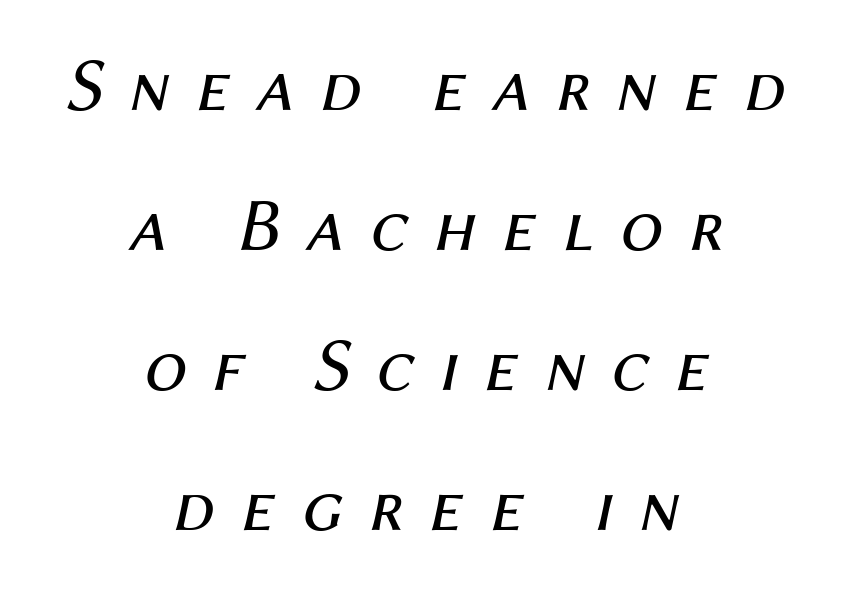
The image shows 76 px regular-weight type, italic (leaning right); set centered, line spacing 1.84x, unusually wide letter spacing (+0.33 em), not underlined; medium stroke contrast and a medium x-height.
